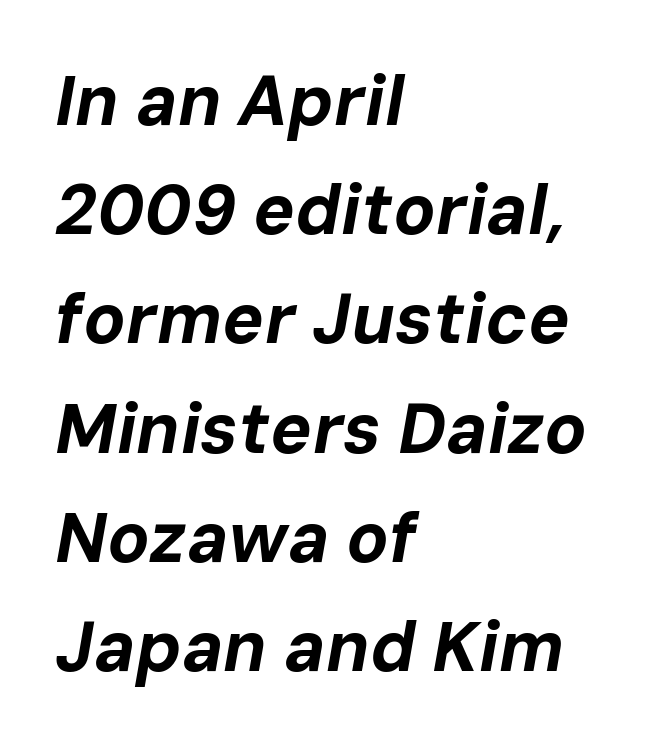
The image shows 70 px bold type, italic (leaning right); set left-aligned, normal line spacing (1.56x), normal letter spacing, not underlined; low stroke contrast and a medium x-height.
